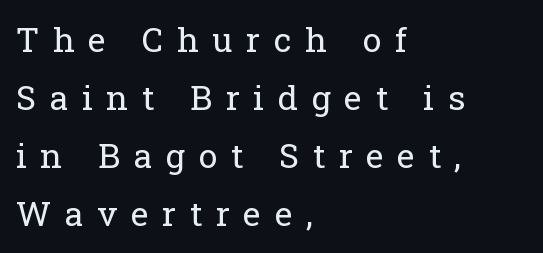
The image shows 34 px regular-weight serif type, upright; set left-aligned, line spacing 1.71x, unusually wide letter spacing (+0.4 em), not underlined; low stroke contrast and a medium x-height.
